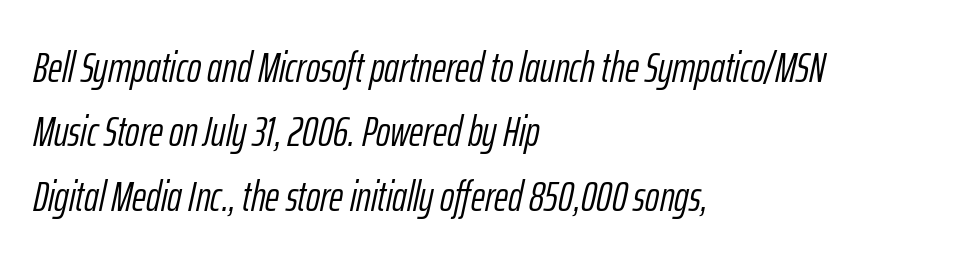
The image shows 43 px light, condensed type, italic (leaning right); set left-aligned, normal line spacing (1.5x), normal letter spacing, not underlined; low stroke contrast and a medium x-height.
